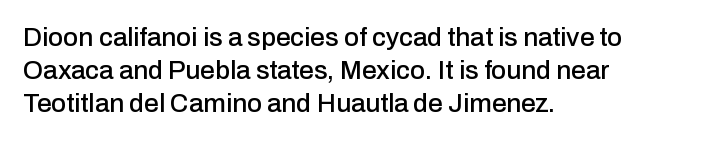
Q: Is the text italic (slanted)? A: No, it is upright.
Q: Is the text underlined? A: No.
Q: How is the paragraph aligned? A: Left-aligned.
Q: Is the spacing between letters normal or unusually wide? A: Normal.
Q: Is the spacing between lines tight, normal or loose? A: Normal.
